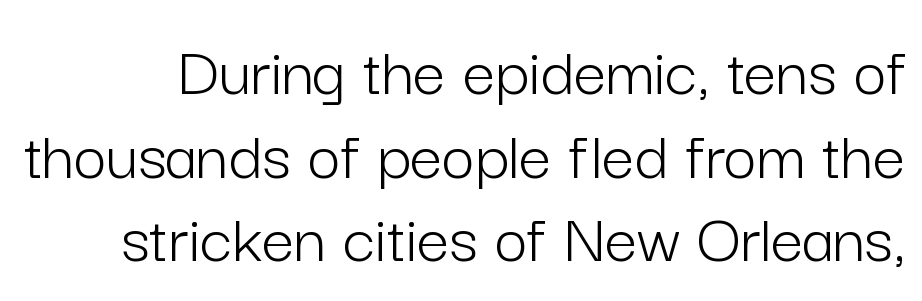
This reads as an unemphasized weight, regular at the heaviest. These lines are composed in type without serifs. Each word holds together tightly as a unit, with standard inter-letter gaps. You can tell it's not italic because the verticals are truly vertical. The face used here is proportionally spaced, like ordinary book or web type. The space beneath each line is pristine and unruled.
